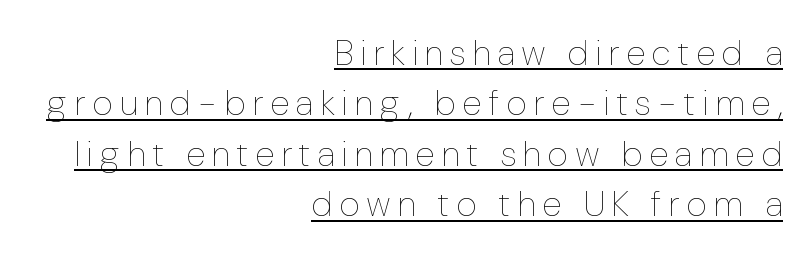
Q: Is the text bold? A: No.
Q: Is the text italic (slanted)? A: No, it is upright.
Q: Is the text underlined? A: Yes.
Q: How is the paragraph aligned? A: Right-aligned.
Q: Is the spacing between letters normal or unusually wide? A: Unusually wide.
Q: Is the spacing between lines tight, normal or loose? A: Normal.
Q: Width (condensed, normal, or wide)? A: Condensed.
Q: Stroke contrast? A: Low.
Q: x-height? A: Medium.
Q: Monospaced? A: No.
